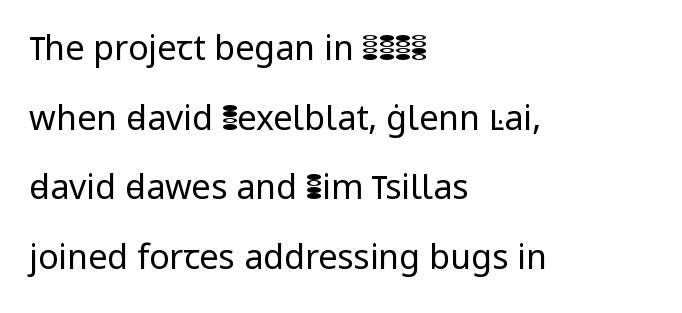
Q: Is the text bold? A: No.
Q: Is the text italic (slanted)? A: No, it is upright.
Q: Is the typeface a serif or a sans-serif typeface? A: Sans-serif.
Q: Is the text underlined? A: No.
Q: How is the paragraph aligned? A: Left-aligned.
Q: Is the spacing between letters normal or unusually wide? A: Normal.
Q: Is the spacing between lines tight, normal or loose? A: Loose.
Q: Width (condensed, normal, or wide)? A: Normal.
Q: Stroke contrast? A: Low.
Q: x-height? A: Medium.
Q: Monospaced? A: No.
